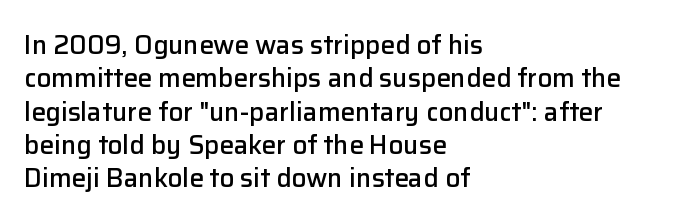
Q: Is the text bold? A: Semi-bold.
Q: Is the text italic (slanted)? A: No, it is upright.
Q: Is the text underlined? A: No.
Q: How is the paragraph aligned? A: Left-aligned.
Q: Is the spacing between letters normal or unusually wide? A: Normal.
Q: Is the spacing between lines tight, normal or loose? A: Normal.
